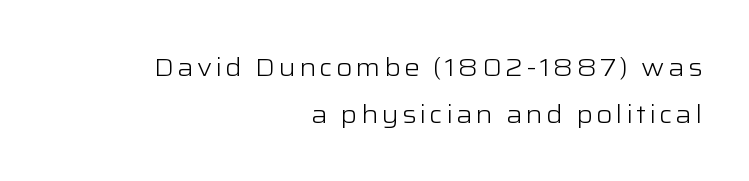
Q: Is the text bold? A: No.
Q: Is the text italic (slanted)? A: No, it is upright.
Q: Is the text underlined? A: No.
Q: How is the paragraph aligned? A: Right-aligned.
